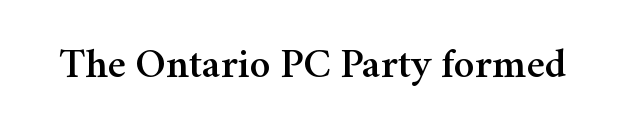
Q: Is the text italic (slanted)? A: No, it is upright.
Q: Is the typeface a serif or a sans-serif typeface? A: Serif.
Q: Is the text underlined? A: No.
Q: Is the spacing between letters normal or unusually wide? A: Normal.
Q: Width (condensed, normal, or wide)? A: Normal.
Q: Stroke contrast? A: Medium.
Q: x-height? A: Medium.
Q: Monospaced? A: No.
